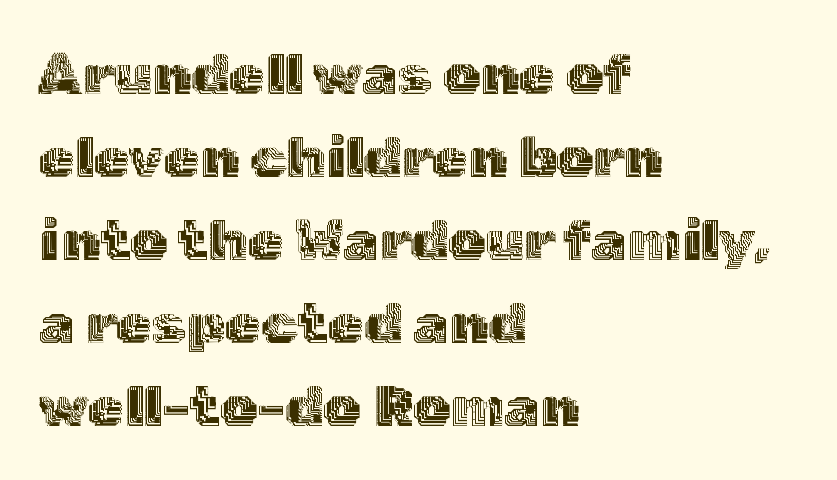
{"italic": "no", "width": "normal", "x_height": "medium", "monospaced": "no", "underline": "no", "align": "left", "line_spacing": "normal", "line_spacing_ratio": 1.43, "letter_spacing": "normal", "letter_spacing_em": 0.0, "glyph_px": 58}
